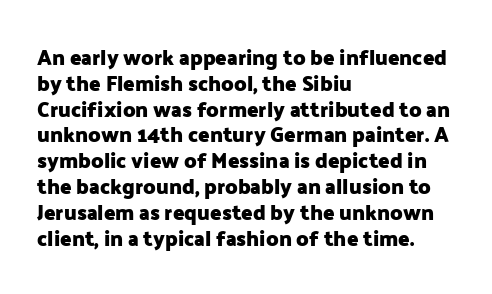
The image shows 21 px bold type, upright; set left-aligned, line spacing 1.23x, normal letter spacing, not underlined.
